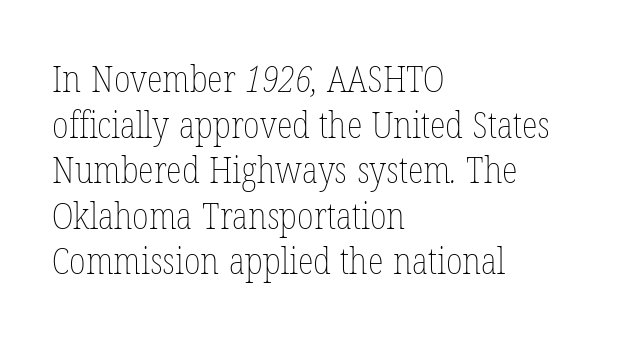
{"bold": "no", "weight": "thin", "width": "condensed", "stroke_contrast": "low", "x_height": "medium", "monospaced": "no", "underline": "no", "align": "left", "line_spacing_ratio": 1.23, "letter_spacing": "normal", "letter_spacing_em": 0.0, "glyph_px": 37}
